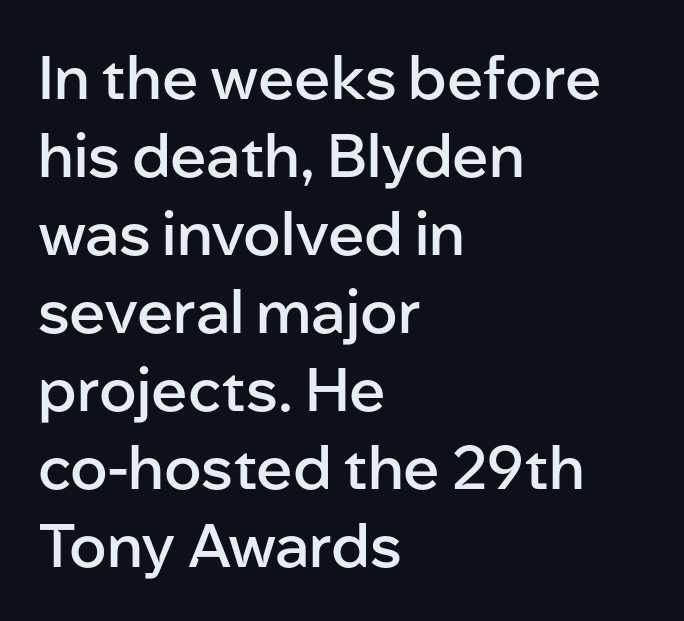
{"serif": "no", "italic": "no", "bold": "semi", "weight": "semibold", "width": "normal", "stroke_contrast": "low", "x_height": "medium", "monospaced": "no", "underline": "no", "align": "left", "line_spacing": "normal", "line_spacing_ratio": 1.3, "letter_spacing": "normal", "letter_spacing_em": 0.0, "glyph_px": 60}
